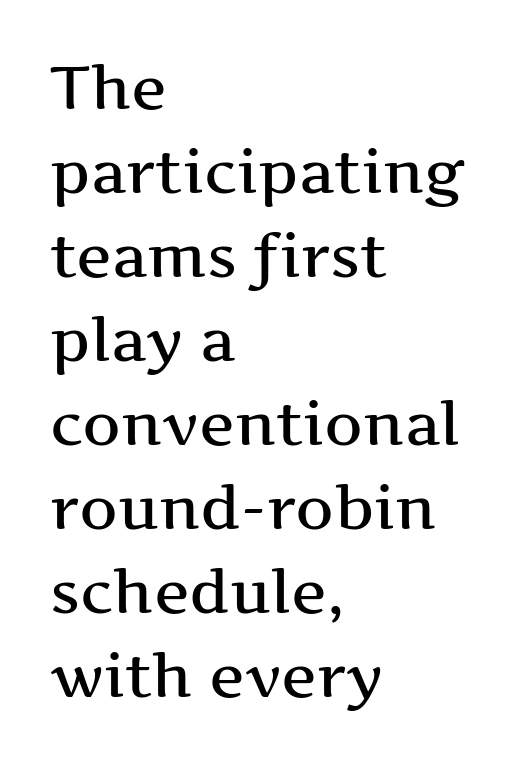
{"serif": "yes", "italic": "no", "width": "wide", "stroke_contrast": "medium", "x_height": "medium", "monospaced": "no", "underline": "no", "align": "left", "line_spacing": "normal", "line_spacing_ratio": 1.4, "letter_spacing": "normal", "letter_spacing_em": 0.0, "glyph_px": 60}
